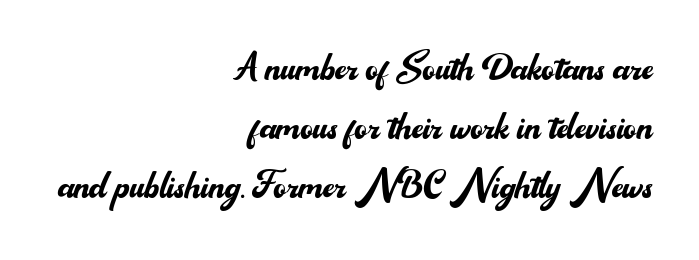
The typesetter chose a ragged-left arrangement here. Weight: not bold — regular or lighter. Honestly, there is no underline to notice here at all.
